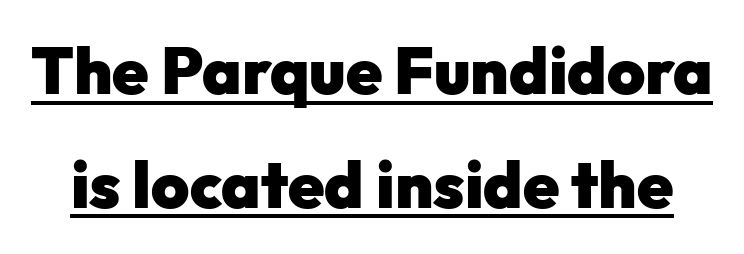
{"serif": "no", "italic": "no", "bold": "yes", "weight": "heavy", "width": "normal", "stroke_contrast": "low", "x_height": "medium", "monospaced": "no", "underline": "yes", "line_spacing_ratio": 1.75, "letter_spacing": "normal", "letter_spacing_em": 0.0, "glyph_px": 65}
